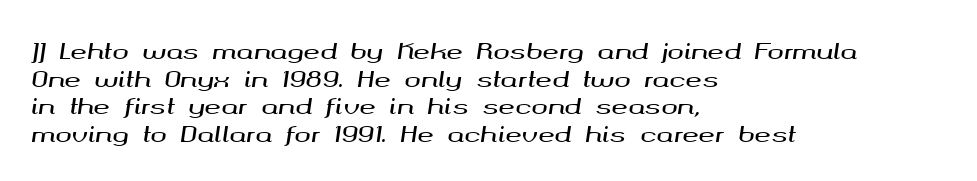
The image shows 22 px text type, italic (leaning right); set left-aligned, normal line spacing (1.26x), normal letter spacing, not underlined.
